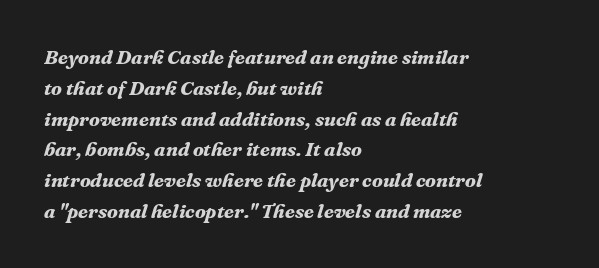
The image shows 20 px bold type, italic (leaning right); set left-aligned, normal line spacing (1.54x), normal letter spacing, not underlined.
